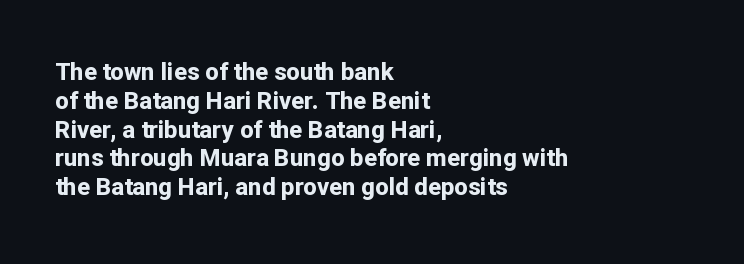
Q: Is the text bold? A: Yes.
Q: Is the text italic (slanted)? A: No, it is upright.
Q: Is the text underlined? A: No.
Q: How is the paragraph aligned? A: Left-aligned.
Q: Is the spacing between letters normal or unusually wide? A: Normal.
